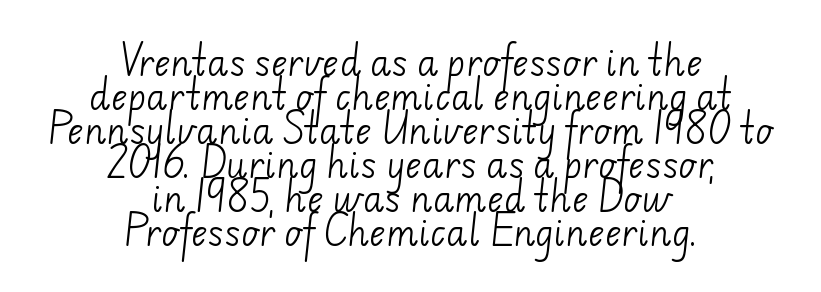
The image shows 35 px light sans-serif type; set centered, tight line spacing (0.97x), normal letter spacing, not underlined; low stroke contrast and a small x-height.
